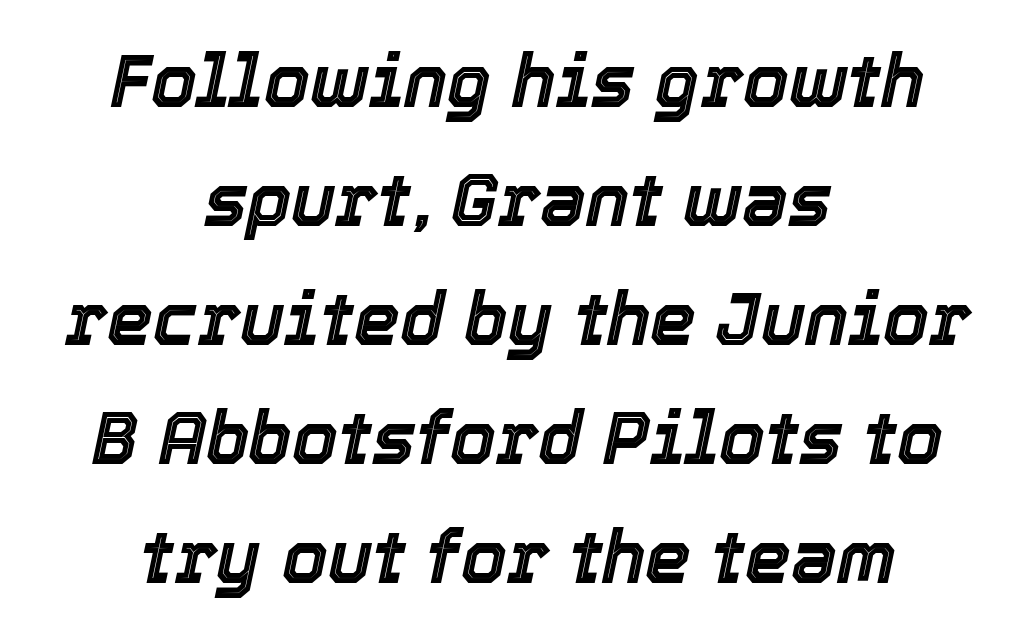
Q: Is the text italic (slanted)? A: Yes, it leans right by about 12 degrees.
Q: Is the text underlined? A: No.
Q: How is the paragraph aligned? A: Centered.
Q: Is the spacing between letters normal or unusually wide? A: Normal.
Q: Is the spacing between lines tight, normal or loose? A: Normal.
Q: Width (condensed, normal, or wide)? A: Normal.
Q: x-height? A: Medium.
Q: Monospaced? A: No.
